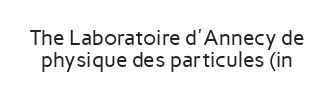
Q: Is the text bold? A: No.
Q: Is the text italic (slanted)? A: No, it is upright.
Q: Is the text underlined? A: No.
Q: Is the spacing between letters normal or unusually wide? A: Normal.
Q: Is the spacing between lines tight, normal or loose? A: Tight.
